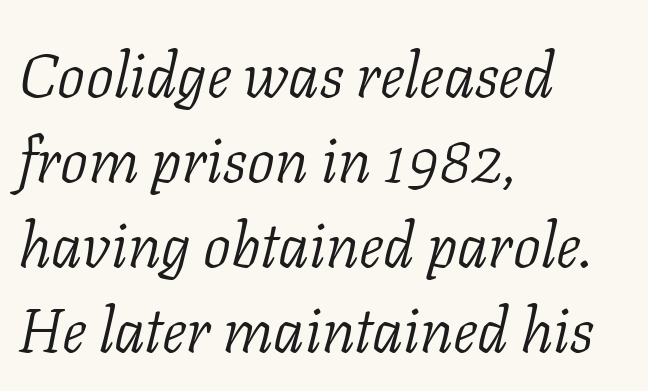
The image shows 62 px light serif type, italic (leaning right); set left-aligned, normal line spacing (1.37x), normal letter spacing, not underlined; low stroke contrast and a medium x-height.
